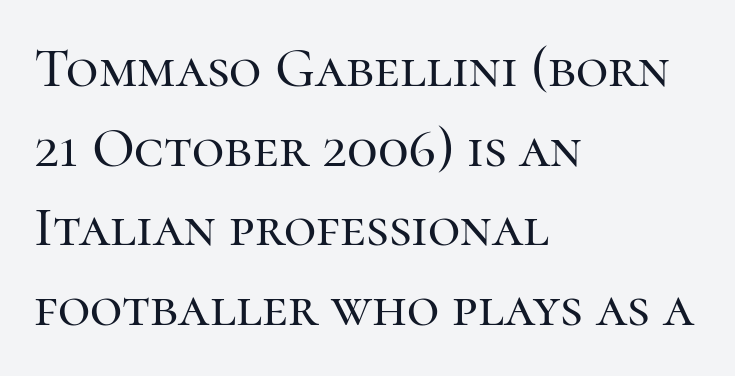
Q: Is the text italic (slanted)? A: No, it is upright.
Q: Is the typeface a serif or a sans-serif typeface? A: Serif.
Q: Is the text underlined? A: No.
Q: How is the paragraph aligned? A: Left-aligned.
Q: Is the spacing between letters normal or unusually wide? A: Normal.
Q: Is the spacing between lines tight, normal or loose? A: Normal.
Q: Width (condensed, normal, or wide)? A: Normal.
Q: Stroke contrast? A: High.
Q: x-height? A: Medium.
Q: Monospaced? A: No.
